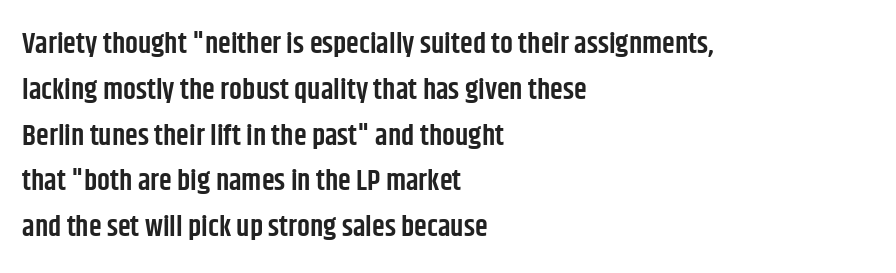
Posture: vertical. Is the type bold? Partly — it's a semibold, heavier than regular but not fully bold. The words here are not underlined. Short note: letters normally spaced. Is this a fixed-width face? No — the glyphs have proportional, varying widths.
